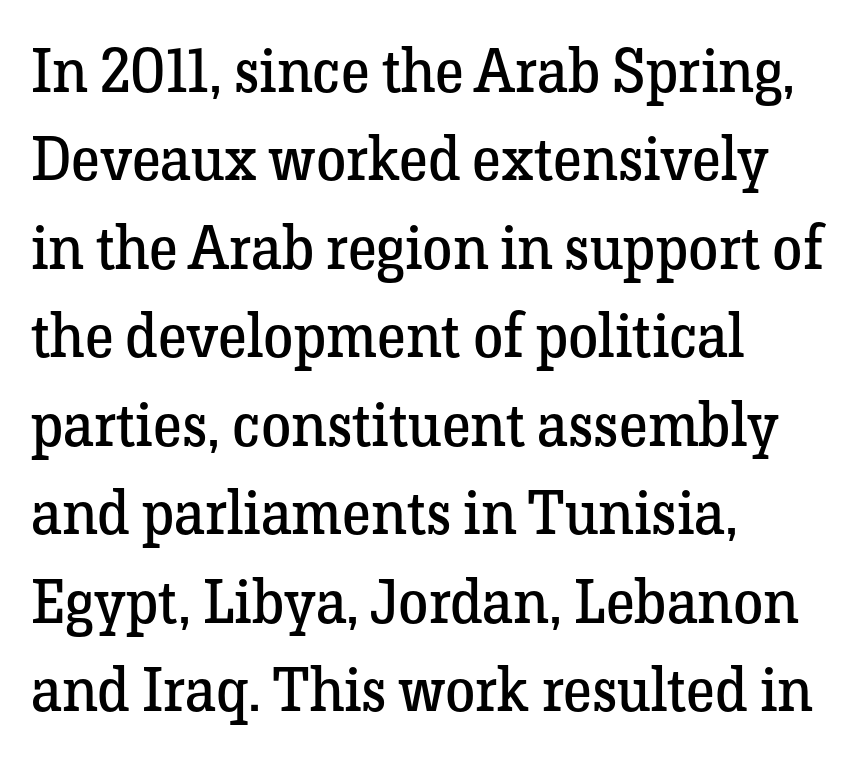
The image shows 61 px regular-weight serif type, upright; set left-aligned, normal line spacing (1.45x), normal letter spacing, not underlined; low stroke contrast and a medium x-height.
